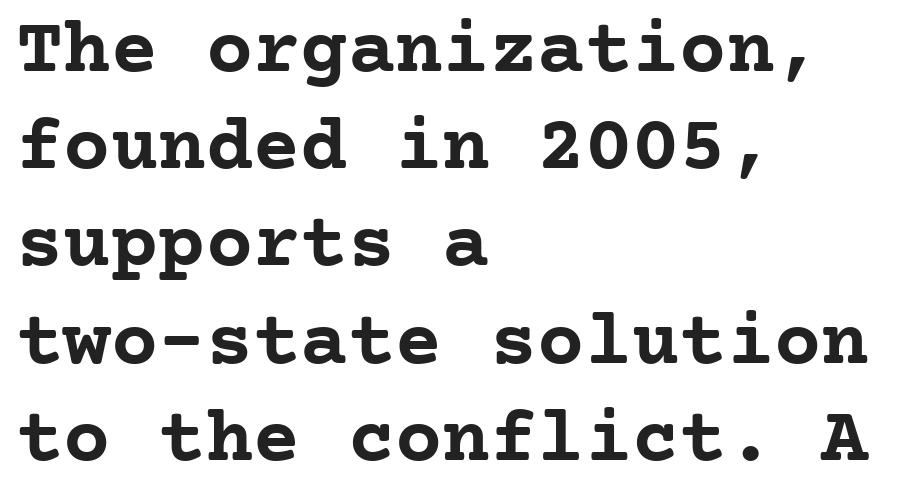
Typesetter's note: full bold, strokes at maximum text heaviness. Think of a typewriter: that constant character pitch is what you see here. Unlike italic type, these characters show no tilt at all. This rendering employs a face with finishing strokes, i.e., a serif. Descender tails drop into unmarked territory. This sample uses plain, unmodified letter spacing.
